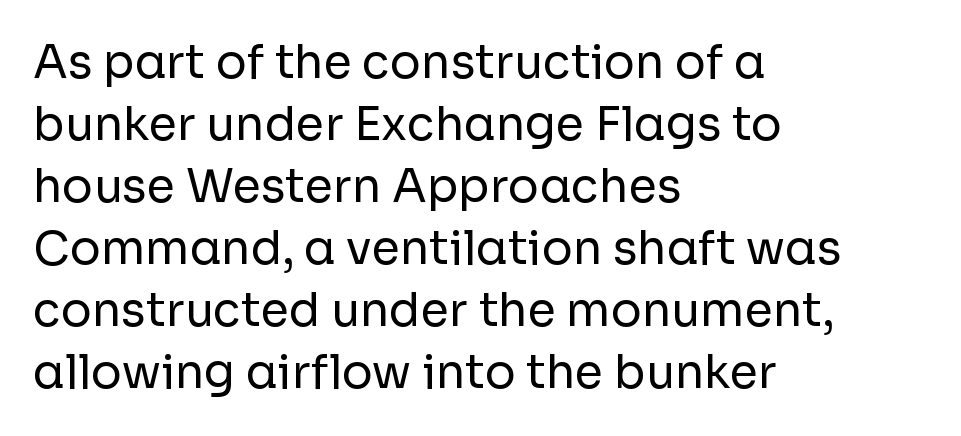
{"serif": "no", "italic": "no", "bold": "no", "weight": "regular", "width": "normal", "stroke_contrast": "low", "x_height": "medium", "monospaced": "no", "underline": "no", "align": "left", "line_spacing": "normal", "line_spacing_ratio": 1.35, "letter_spacing": "normal", "letter_spacing_em": 0.0, "glyph_px": 46}
